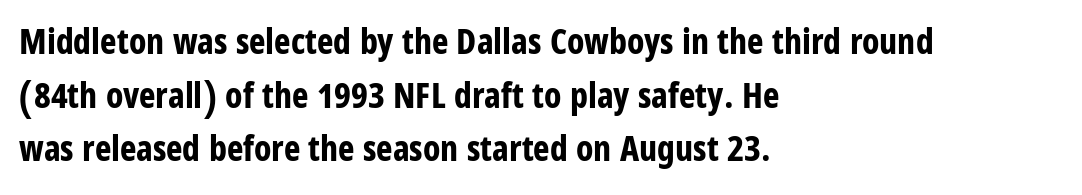
The image shows 35 px bold, condensed sans-serif type, upright; set left-aligned, normal line spacing (1.53x), normal letter spacing, not underlined; low stroke contrast and a large x-height.
